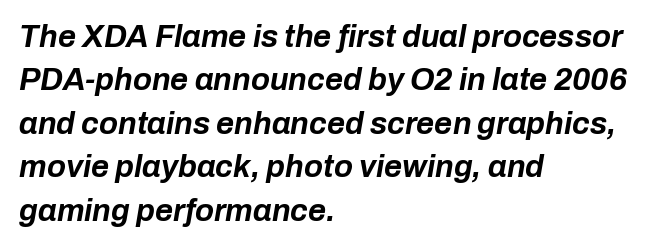
The image shows 31 px bold type, italic (leaning right); set left-aligned, normal line spacing (1.4x), normal letter spacing, not underlined; low stroke contrast and a medium x-height.
